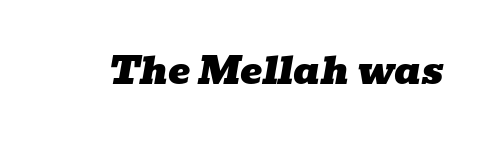
{"serif": "yes", "italic": "yes", "lean": "right", "slant_degrees": 10, "width": "wide", "stroke_contrast": "low", "x_height": "medium", "monospaced": "no", "underline": "no", "letter_spacing": "normal", "letter_spacing_em": 0.0, "glyph_px": 37}
